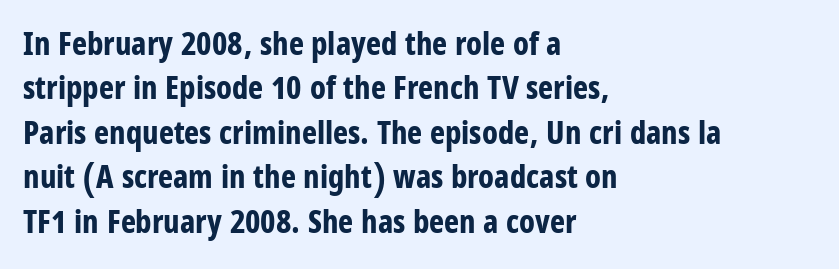
The image shows 32 px bold, condensed sans-serif type, upright; set left-aligned, normal line spacing (1.39x), normal letter spacing, not underlined; low stroke contrast and a large x-height.
